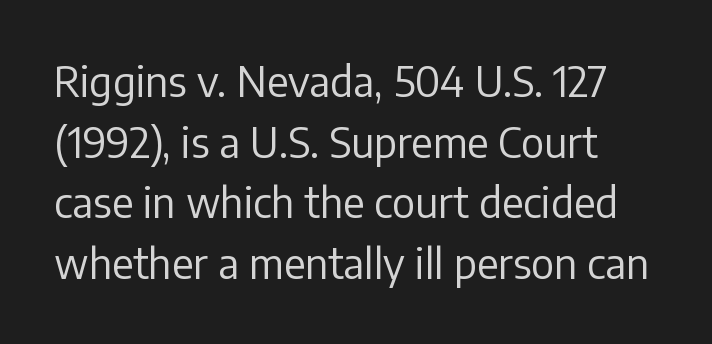
Inter-character spacing is left at the font's built-in metrics. Character widths vary here, with narrow letters taking less room than wide ones. The specimen reads as upright at a glance. The words here are not underlined. Serifs: no, the terminals of the letterforms are clean. Rows of type keep a routine distance in the vertical direction.
